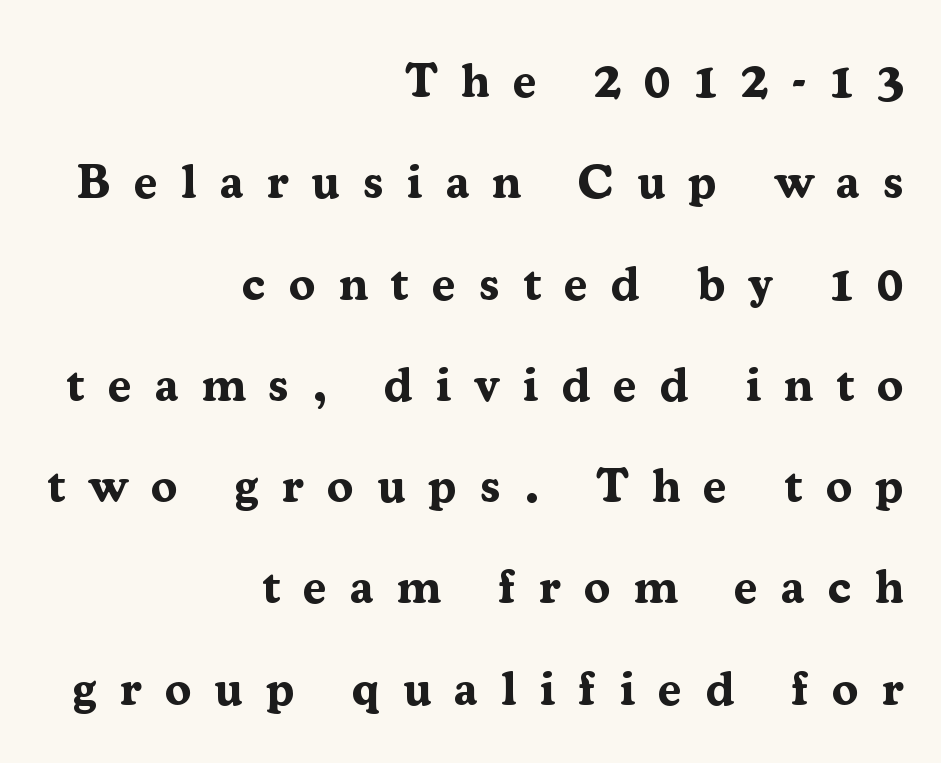
Q: Is the text bold? A: Yes.
Q: Is the text italic (slanted)? A: No, it is upright.
Q: Is the typeface a serif or a sans-serif typeface? A: Serif.
Q: Is the text underlined? A: No.
Q: How is the paragraph aligned? A: Right-aligned.
Q: Is the spacing between letters normal or unusually wide? A: Unusually wide.
Q: Is the spacing between lines tight, normal or loose? A: Loose.
Q: Width (condensed, normal, or wide)? A: Normal.
Q: Stroke contrast? A: Medium.
Q: x-height? A: Medium.
Q: Monospaced? A: No.
